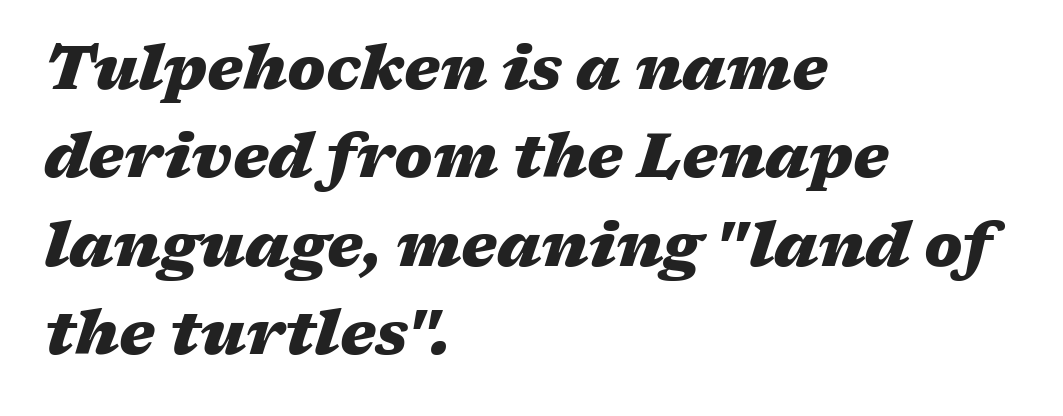
The image shows 61 px heavy, wide type, italic (leaning right); set left-aligned, normal line spacing (1.45x), normal letter spacing, not underlined; medium stroke contrast and a medium x-height.
